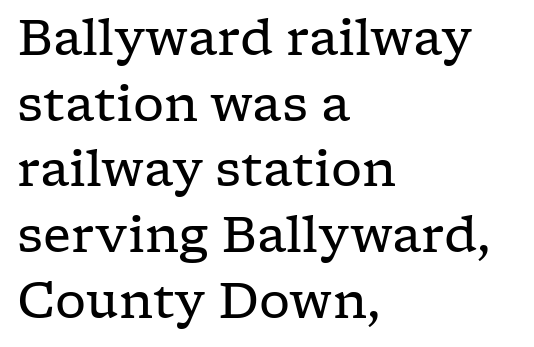
The image shows 49 px regular-weight, wide serif type, upright; set left-aligned, normal line spacing (1.34x), normal letter spacing, not underlined; low stroke contrast and a medium x-height.
